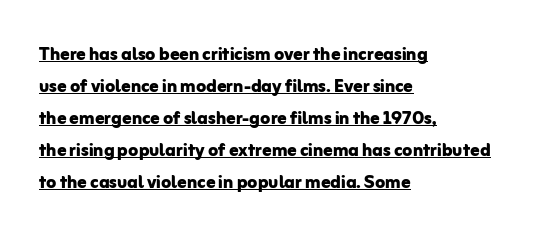
Emphasis by weight is at full strength: bold. Layout note: lines flush left. Students, note that the glyphs here touch the page at normal intervals. The letters stand straight up with perfectly vertical stems. In designer terms, the underline attribute is active on this setting. Successive baselines arrive at the customary interval.
